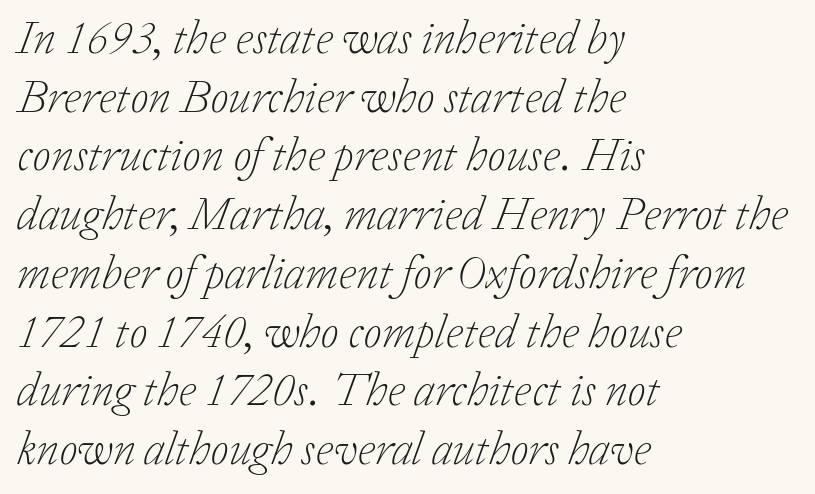
The image shows 47 px light serif type, italic (leaning right); set left-aligned, normal line spacing (1.25x), normal letter spacing, not underlined; low stroke contrast and a medium x-height.
